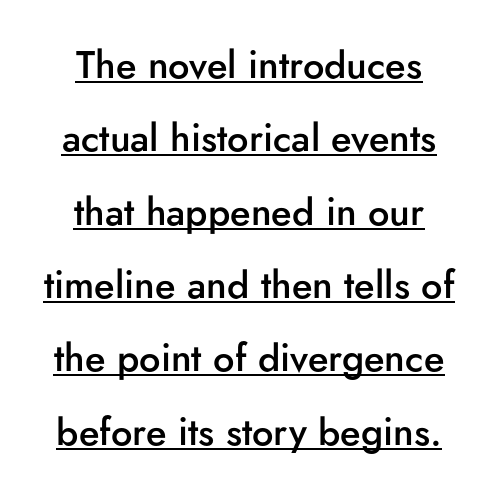
Q: Is the text bold? A: Semi-bold.
Q: Is the text italic (slanted)? A: No, it is upright.
Q: Is the typeface a serif or a sans-serif typeface? A: Sans-serif.
Q: Is the text underlined? A: Yes.
Q: How is the paragraph aligned? A: Centered.
Q: Is the spacing between letters normal or unusually wide? A: Normal.
Q: Is the spacing between lines tight, normal or loose? A: Loose.
Q: Width (condensed, normal, or wide)? A: Normal.
Q: Stroke contrast? A: Low.
Q: x-height? A: Small.
Q: Monospaced? A: No.
